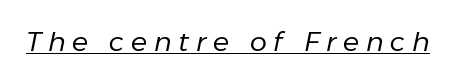
The image shows 27 px text type, italic (leaning right); set unusually wide letter spacing (+0.25 em), underlined.
